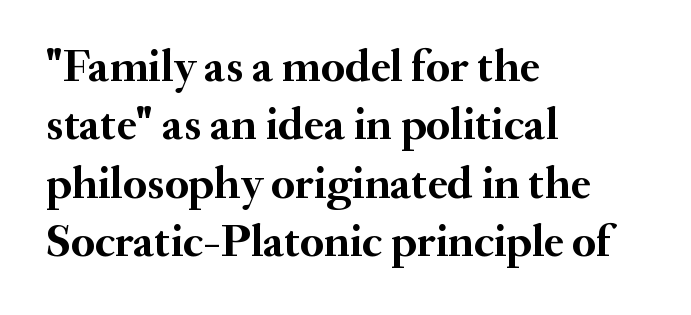
{"serif": "yes", "italic": "no", "bold": "yes", "weight": "semibold", "width": "normal", "stroke_contrast": "medium", "x_height": "small", "monospaced": "no", "underline": "no", "align": "left", "line_spacing": "normal", "line_spacing_ratio": 1.27, "letter_spacing": "normal", "letter_spacing_em": 0.0, "glyph_px": 46}
